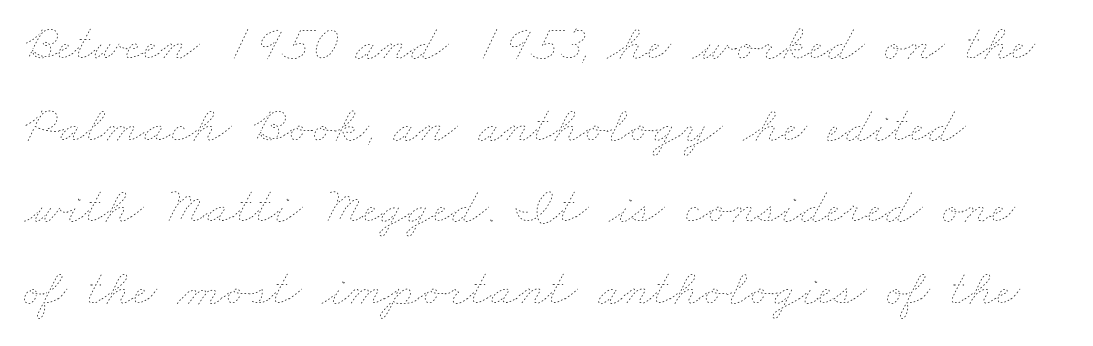
Is this a fixed-width face? No — the glyphs have proportional, varying widths. These lines keep a tight, regular rhythm from letter to letter. Horizontal bands of white between lines are of average thickness. This reads as an unemphasized weight, regular at the heaviest.
